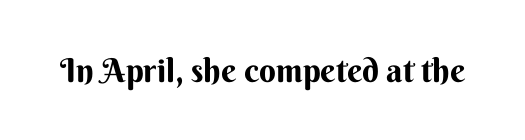
The image shows 33 px bold sans-serif type, upright; set normal letter spacing, not underlined; medium stroke contrast and a small x-height.
